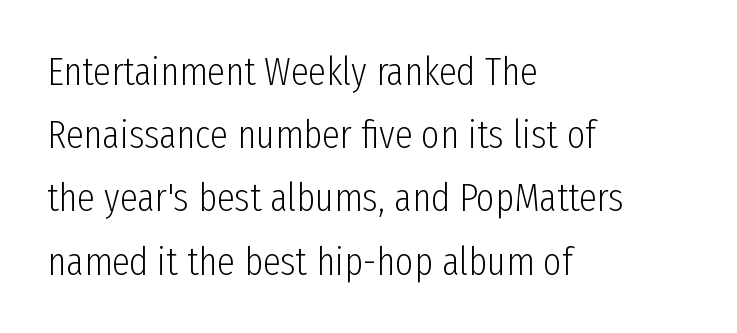
Line starts are locked; line ends wander. The type family on display is of the sans-serif kind. The rows are spaced the way most documents space them. Varying glyph widths throughout — classic text-font behaviour. Letters rest on an invisible, unmarked baseline. Is the type heavy? It reads as light-to-regular instead.
